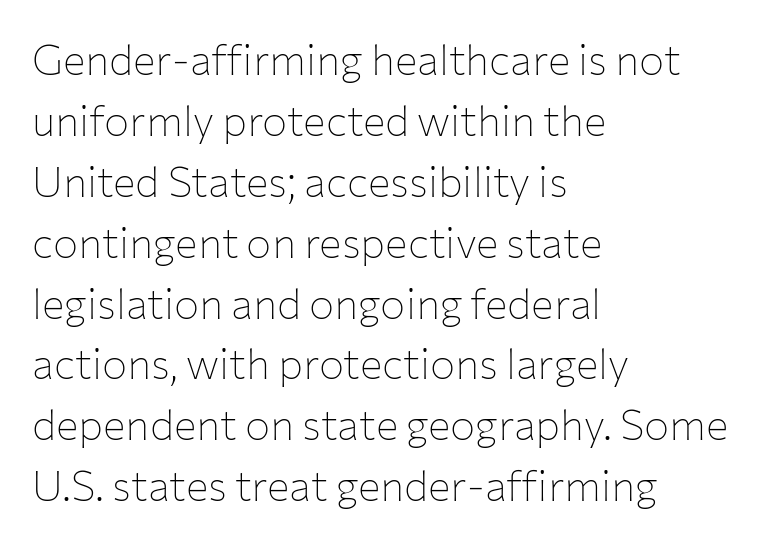
The image shows 42 px thin sans-serif type, upright; set left-aligned, normal line spacing (1.45x), normal letter spacing, not underlined; low stroke contrast and a medium x-height.
